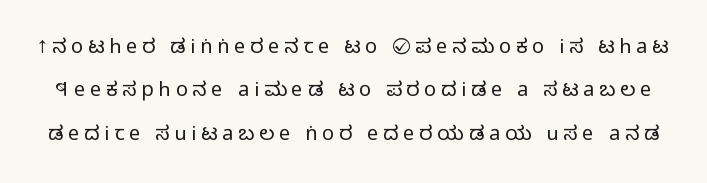
The image shows 20 px text type, upright; set loose line spacing (2.17x), unusually wide letter spacing (+0.24 em), not underlined.
